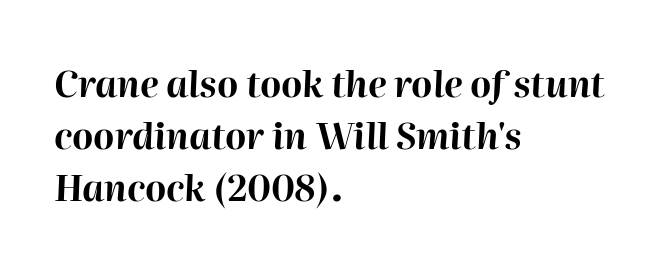
{"italic": "yes", "lean": "right", "slant_degrees": 2, "bold": "yes", "weight": "bold", "width": "normal", "stroke_contrast": "high", "x_height": "medium", "monospaced": "no", "underline": "no", "align": "left", "line_spacing": "normal", "line_spacing_ratio": 1.45, "letter_spacing": "normal", "letter_spacing_em": 0.0, "glyph_px": 36}
